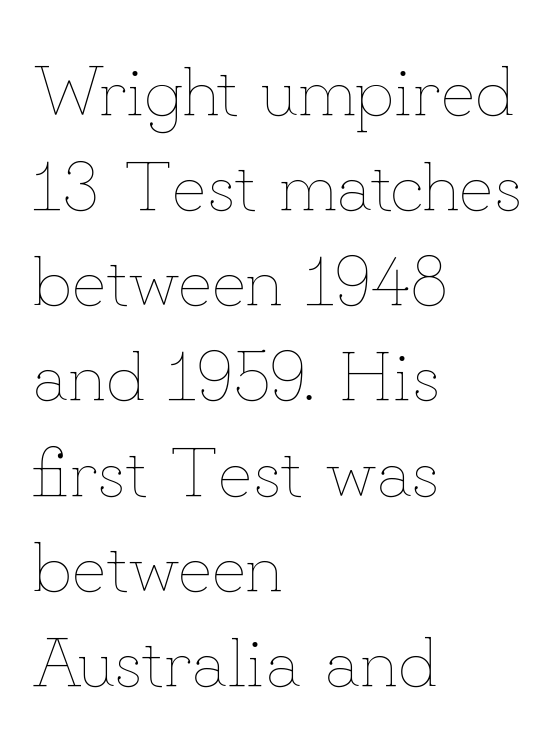
Each new line begins a customary step beneath the previous one. Character widths vary here, with narrow letters taking less room than wide ones. No letter is thick-stroked: the sample isn't bold. Each word holds together tightly as a unit, with standard inter-letter gaps. A clean baseline with only descenders dipping below it. Reading down the block, your eye returns to a fixed left position each line.
